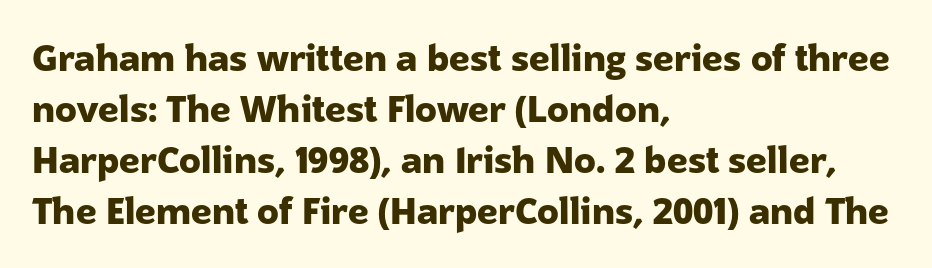
Q: Is the text bold? A: Yes.
Q: Is the text italic (slanted)? A: No, it is upright.
Q: Is the typeface a serif or a sans-serif typeface? A: Sans-serif.
Q: Is the text underlined? A: No.
Q: How is the paragraph aligned? A: Left-aligned.
Q: Is the spacing between letters normal or unusually wide? A: Normal.
Q: Is the spacing between lines tight, normal or loose? A: Normal.
Q: Width (condensed, normal, or wide)? A: Normal.
Q: Stroke contrast? A: Low.
Q: x-height? A: Medium.
Q: Monospaced? A: No.
